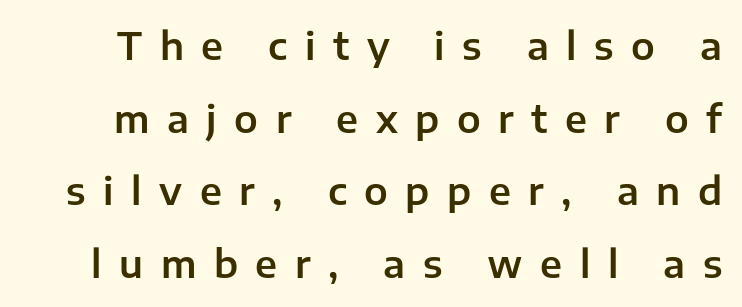
{"serif": "no", "italic": "no", "width": "normal", "stroke_contrast": "low", "x_height": "medium", "monospaced": "no", "underline": "no", "line_spacing": "loose", "line_spacing_ratio": 1.91, "letter_spacing": "wide", "letter_spacing_em": 0.46, "glyph_px": 38}
